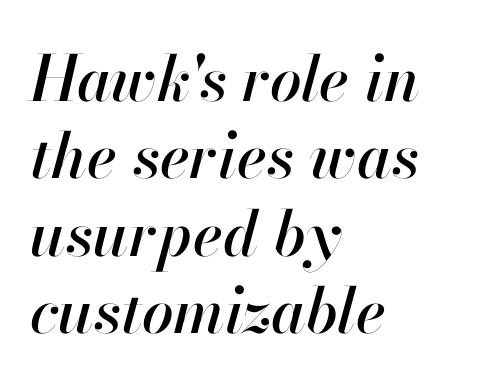
Designer's note — italics engaged. Here the designer chose a conventional face with non-uniform glyph widths. Layout note: lines flush left. Tracking value appears to be zero — textbook default spacing. Anything drawn beneath the words? Only blank space.
